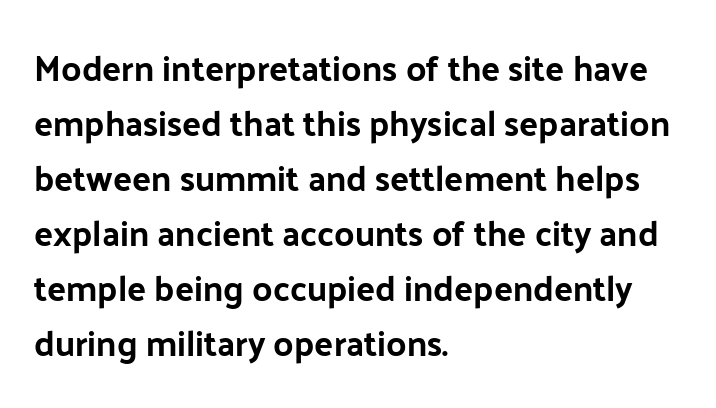
The image shows 35 px sans-serif type, upright; set left-aligned, normal line spacing (1.57x), normal letter spacing, not underlined; low stroke contrast and a medium x-height.
